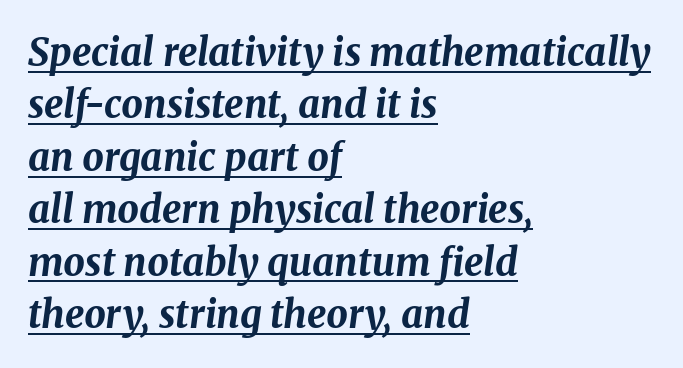
Q: Is the text bold? A: Yes.
Q: Is the text italic (slanted)? A: Yes, it leans right by about 8 degrees.
Q: Is the text underlined? A: Yes.
Q: How is the paragraph aligned? A: Left-aligned.
Q: Is the spacing between letters normal or unusually wide? A: Normal.
Q: Is the spacing between lines tight, normal or loose? A: Normal.
Q: Width (condensed, normal, or wide)? A: Normal.
Q: Stroke contrast? A: Medium.
Q: x-height? A: Medium.
Q: Monospaced? A: No.
